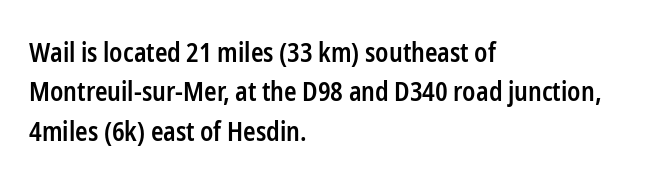
Layout note: lines flush left. The rendering uses a moderate line-height, typical for paragraphs. The typography opts for an upright posture over an oblique one. Weight check: semibold — heavier than regular, not quite bold. The area under the type is left untouched.
